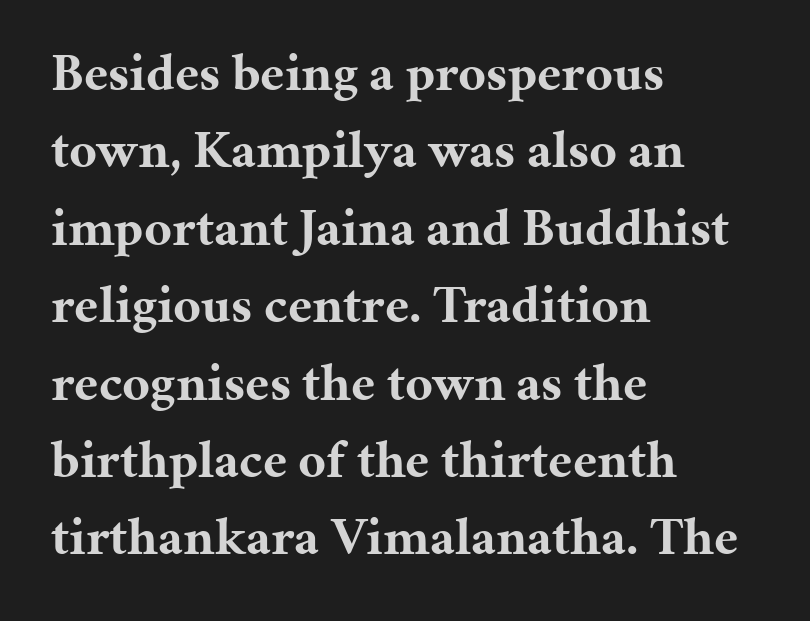
Font category for this specimen: serif. Clear beneath every line of the passage. Compared with an ordinary text face, these strokes are far heavier — a full bold. Caption: standard tracking, unaltered.
